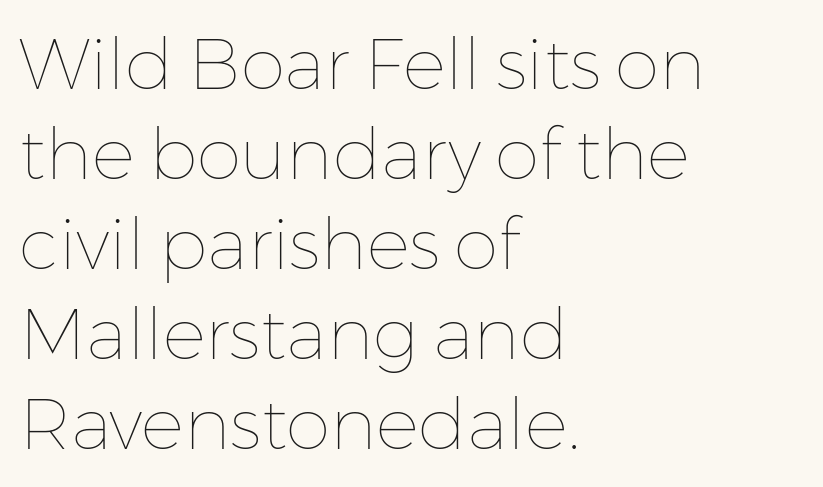
{"italic": "no", "bold": "no", "weight": "thin", "width": "normal", "stroke_contrast": "low", "x_height": "medium", "monospaced": "no", "underline": "no", "align": "left", "line_spacing": "normal", "line_spacing_ratio": 1.25, "letter_spacing": "normal", "letter_spacing_em": 0.0, "glyph_px": 72}
